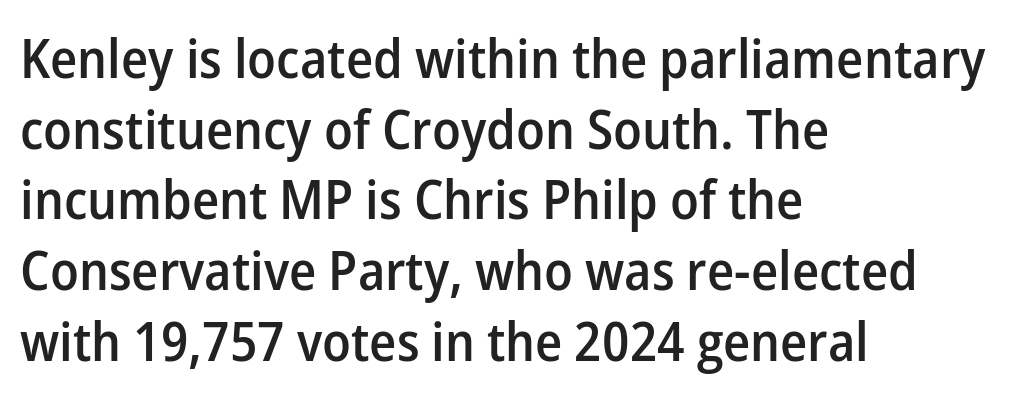
The image shows 54 px semibold sans-serif type, upright; set left-aligned, normal line spacing (1.31x), normal letter spacing, not underlined; low stroke contrast and a medium x-height.
